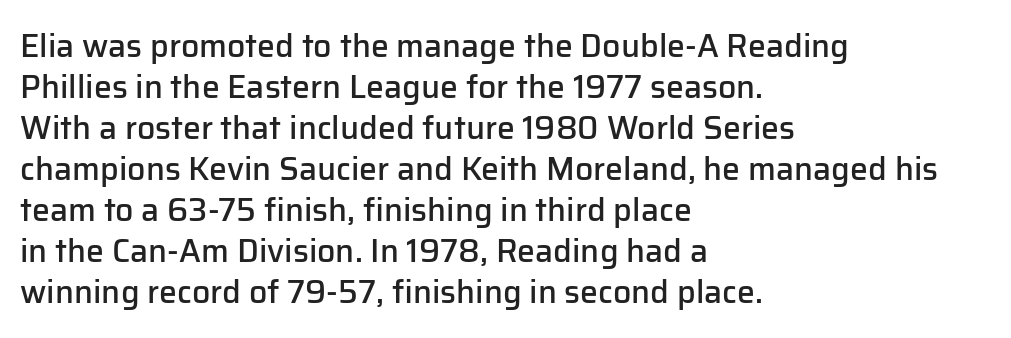
{"serif": "no", "italic": "no", "bold": "semi", "weight": "semibold", "width": "normal", "stroke_contrast": "low", "x_height": "medium", "monospaced": "no", "underline": "no", "align": "left", "line_spacing": "normal", "line_spacing_ratio": 1.28, "letter_spacing": "normal", "letter_spacing_em": 0.0, "glyph_px": 32}
